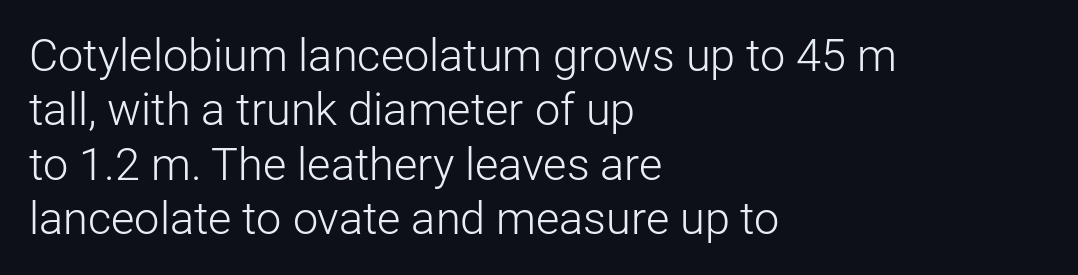
Any mark beneath the type? The region is blank. In terms of letterform style, serifs are entirely absent. Every character sits straight up, as roman type does. Here the designer chose a conventional face with non-uniform glyph widths. Default kerning and tracking; the words read as compact shapes.
